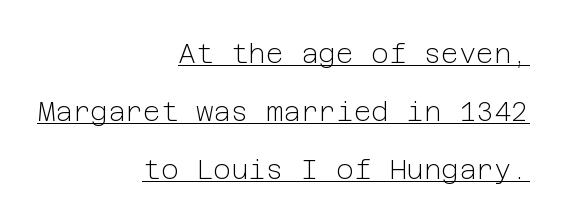
{"italic": "no", "bold": "no", "underline": "yes", "align": "right", "line_spacing": "loose", "line_spacing_ratio": 2.14, "letter_spacing": "normal", "letter_spacing_em": 0.0, "glyph_px": 27}
